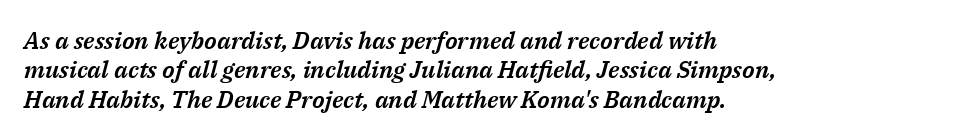
Words float on clear page, feet unadorned. A classic flush-left, rag-right setting is used for this passage. Spacing between characters is what you'd get straight out of the box. The glyphs look as if they've been sheared to an angle.
